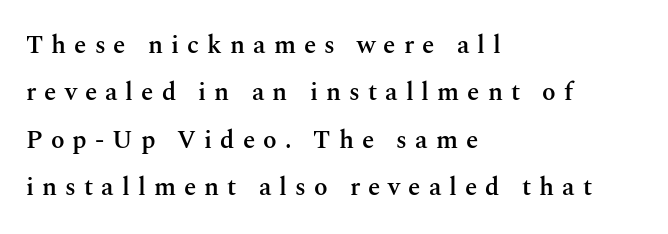
Q: Is the text bold? A: Semi-bold.
Q: Is the text italic (slanted)? A: No, it is upright.
Q: Is the text underlined? A: No.
Q: How is the paragraph aligned? A: Left-aligned.
Q: Is the spacing between letters normal or unusually wide? A: Unusually wide.
Q: Is the spacing between lines tight, normal or loose? A: Loose.
